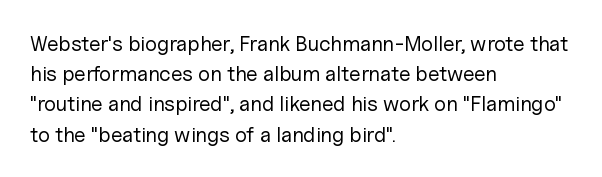
Q: Is the text bold? A: No.
Q: Is the text italic (slanted)? A: No, it is upright.
Q: Is the text underlined? A: No.
Q: How is the paragraph aligned? A: Left-aligned.
Q: Is the spacing between letters normal or unusually wide? A: Normal.
Q: Is the spacing between lines tight, normal or loose? A: Normal.
